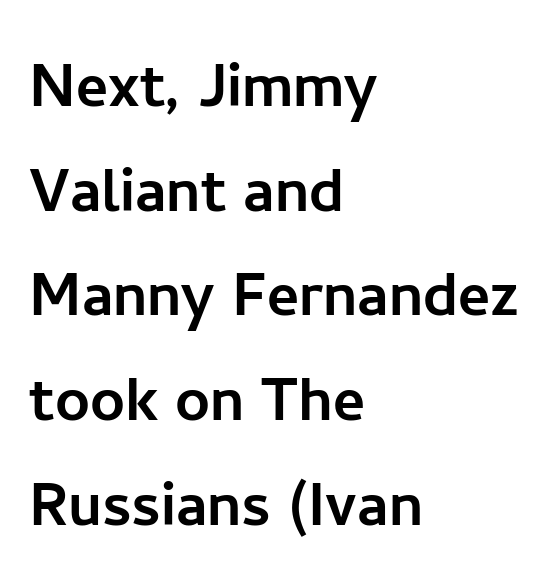
Q: Is the text italic (slanted)? A: No, it is upright.
Q: Is the typeface a serif or a sans-serif typeface? A: Sans-serif.
Q: Is the text underlined? A: No.
Q: How is the paragraph aligned? A: Left-aligned.
Q: Is the spacing between letters normal or unusually wide? A: Normal.
Q: Is the spacing between lines tight, normal or loose? A: Normal.
Q: Width (condensed, normal, or wide)? A: Normal.
Q: Stroke contrast? A: Low.
Q: x-height? A: Medium.
Q: Monospaced? A: No.
